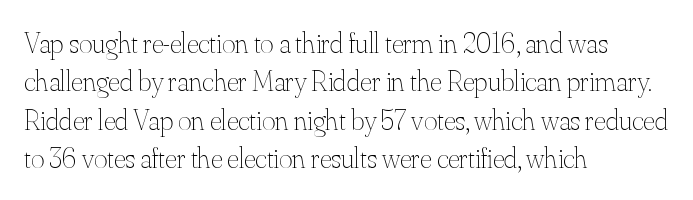
Evenly set lines give the paragraph a standard silhouette. This sample is left-justified, so line endings fall wherever the words run out. Stroke thickness stays within the range of a standard reading face or lighter. These lines are rendered in a variable-pitch font.
